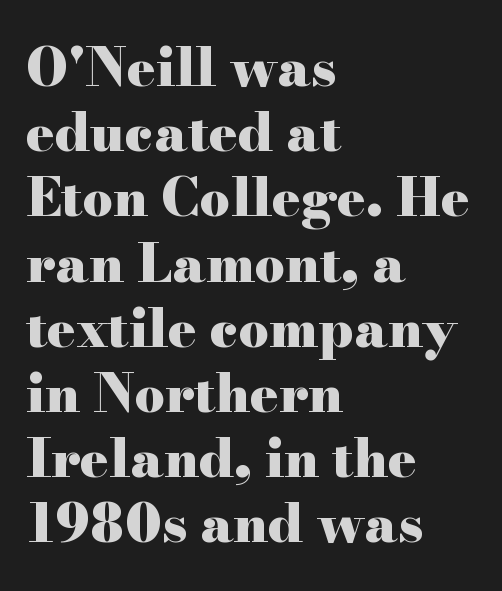
Q: Is the text bold? A: Yes.
Q: Is the text italic (slanted)? A: No, it is upright.
Q: Is the typeface a serif or a sans-serif typeface? A: Serif.
Q: Is the text underlined? A: No.
Q: How is the paragraph aligned? A: Left-aligned.
Q: Is the spacing between letters normal or unusually wide? A: Normal.
Q: Width (condensed, normal, or wide)? A: Wide.
Q: Stroke contrast? A: High.
Q: x-height? A: Small.
Q: Monospaced? A: No.
